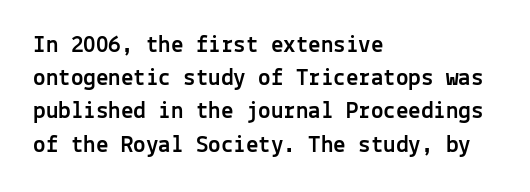
The image shows 25 px text type, upright; set left-aligned, normal line spacing (1.33x), normal letter spacing, not underlined.
